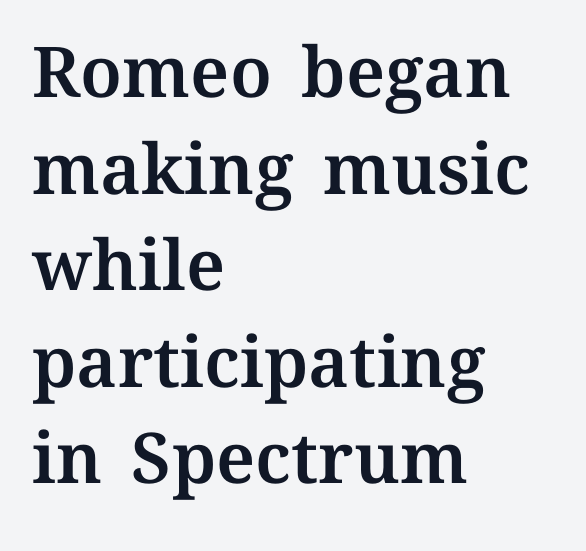
The image shows 70 px text type, upright; set left-aligned, normal line spacing (1.38x), normal letter spacing, not underlined; medium stroke contrast and a medium x-height.
